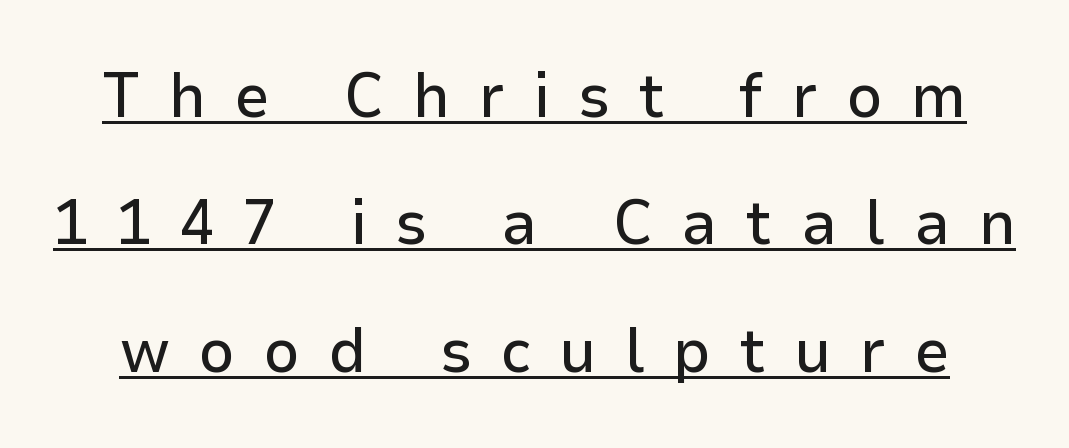
{"serif": "no", "italic": "no", "width": "normal", "stroke_contrast": "low", "x_height": "medium", "monospaced": "no", "underline": "yes", "line_spacing": "loose", "line_spacing_ratio": 2.02, "letter_spacing": "wide", "letter_spacing_em": 0.45, "glyph_px": 63}
